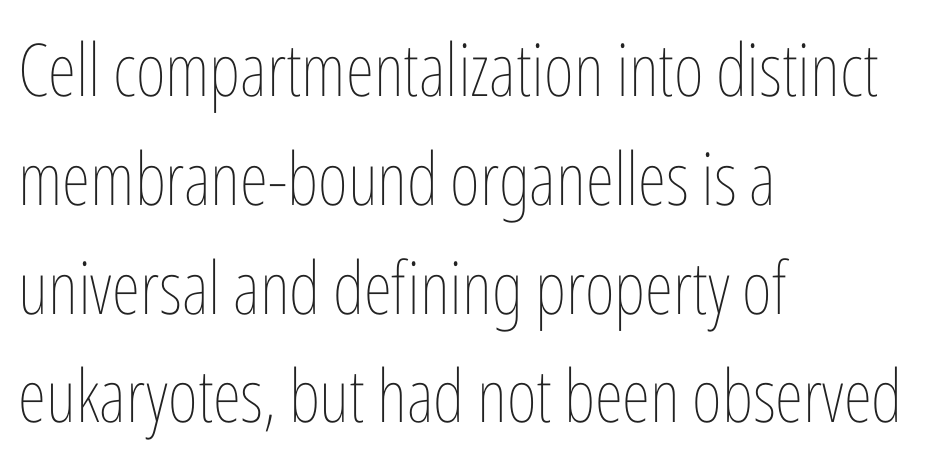
Q: Is the text bold? A: No.
Q: Is the text italic (slanted)? A: No, it is upright.
Q: Is the text underlined? A: No.
Q: How is the paragraph aligned? A: Left-aligned.
Q: Is the spacing between letters normal or unusually wide? A: Normal.
Q: Is the spacing between lines tight, normal or loose? A: Normal.
Q: Width (condensed, normal, or wide)? A: Condensed.
Q: Stroke contrast? A: Low.
Q: x-height? A: Medium.
Q: Monospaced? A: No.
